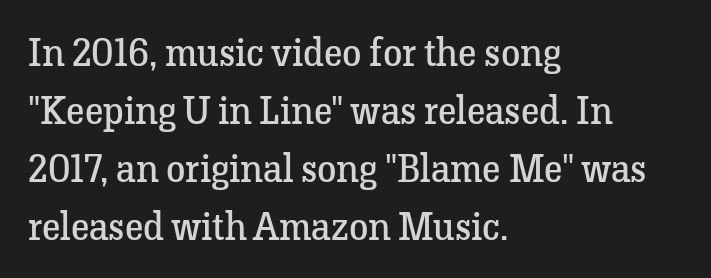
{"serif": "yes", "italic": "no", "bold": "no", "weight": "regular", "width": "normal", "stroke_contrast": "low", "x_height": "medium", "monospaced": "no", "underline": "no", "align": "left", "line_spacing": "normal", "line_spacing_ratio": 1.49, "letter_spacing": "normal", "letter_spacing_em": 0.0, "glyph_px": 39}
